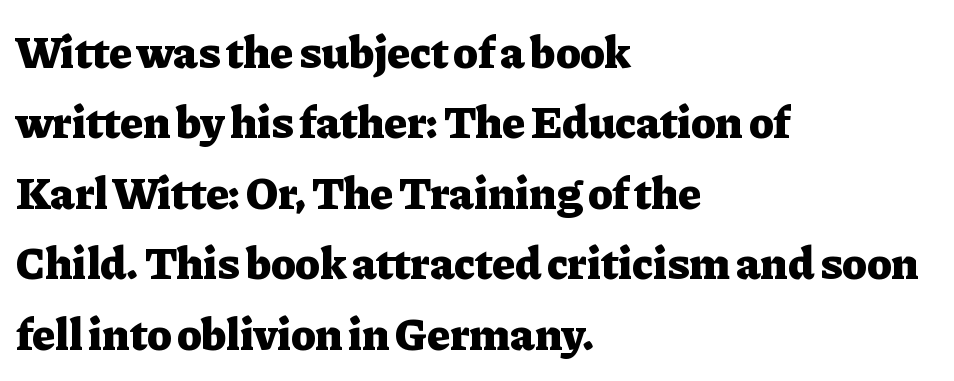
The image shows 46 px heavy serif type, upright; set left-aligned, normal line spacing (1.53x), normal letter spacing, not underlined; low stroke contrast and a medium x-height.
